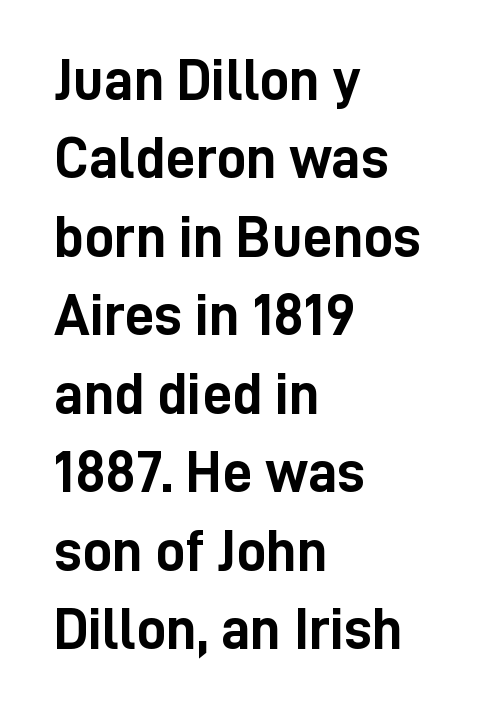
Q: Is the text bold? A: Yes.
Q: Is the text italic (slanted)? A: No, it is upright.
Q: Is the typeface a serif or a sans-serif typeface? A: Sans-serif.
Q: Is the text underlined? A: No.
Q: How is the paragraph aligned? A: Left-aligned.
Q: Is the spacing between letters normal or unusually wide? A: Normal.
Q: Is the spacing between lines tight, normal or loose? A: Normal.
Q: Width (condensed, normal, or wide)? A: Condensed.
Q: Stroke contrast? A: Low.
Q: x-height? A: Medium.
Q: Monospaced? A: No.
